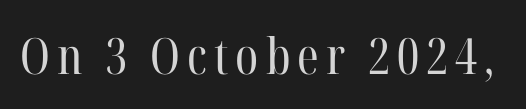
{"serif": "yes", "italic": "no", "bold": "no", "weight": "regular", "width": "condensed", "stroke_contrast": "high", "x_height": "medium", "monospaced": "no", "underline": "no", "glyph_px": 50}
